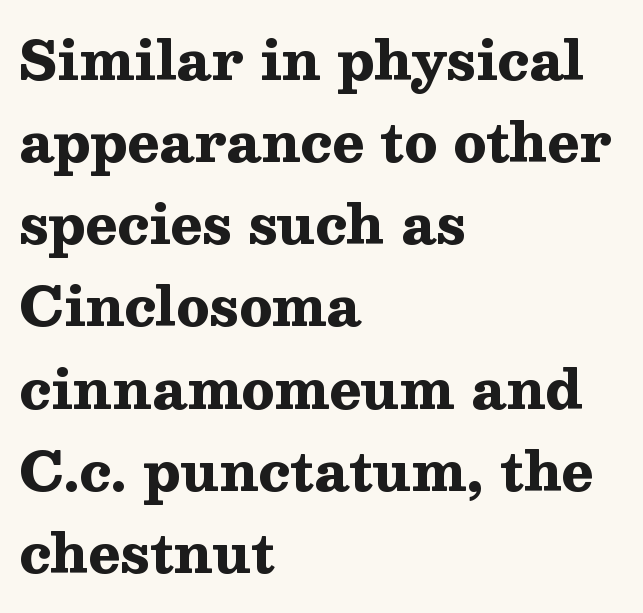
{"serif": "yes", "italic": "no", "bold": "yes", "weight": "heavy", "width": "wide", "stroke_contrast": "medium", "x_height": "medium", "monospaced": "no", "underline": "no", "align": "left", "line_spacing": "normal", "line_spacing_ratio": 1.55, "letter_spacing": "normal", "letter_spacing_em": 0.0, "glyph_px": 53}
